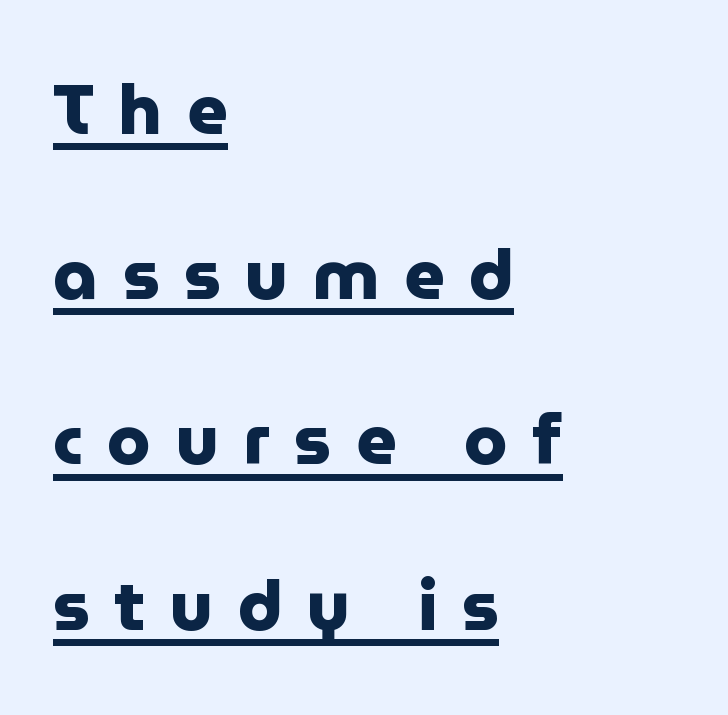
There is plenty of visible air inserted between adjacent glyphs. Classification — sans serif. The rendering uses natural spacing where letterforms have individual widths. A typographer would call this underscored text. What's the leading like? Stretched, with rows far apart.
